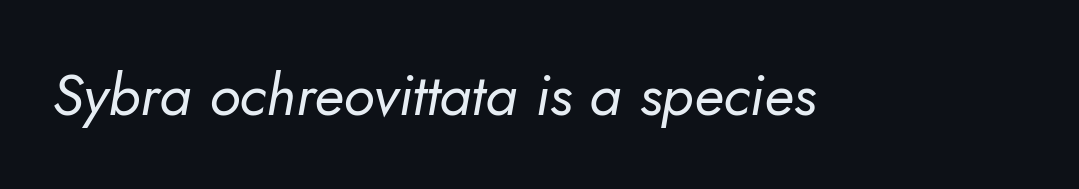
The image shows 58 px regular-weight sans-serif type; set normal letter spacing, not underlined; low stroke contrast and a small x-height.
